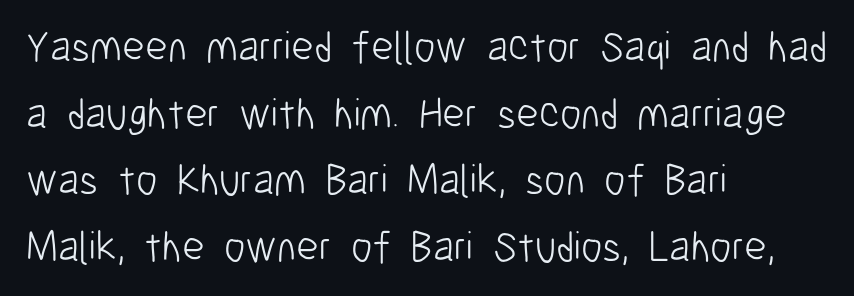
The passage shown is typeset with a sans-serif family. A normal amount of white space separates one row of letters from the next. The face used here is proportionally spaced, like ordinary book or web type. The font sits on the lighter half of the weight spectrum, regular included. Bare-footed words on every line.
